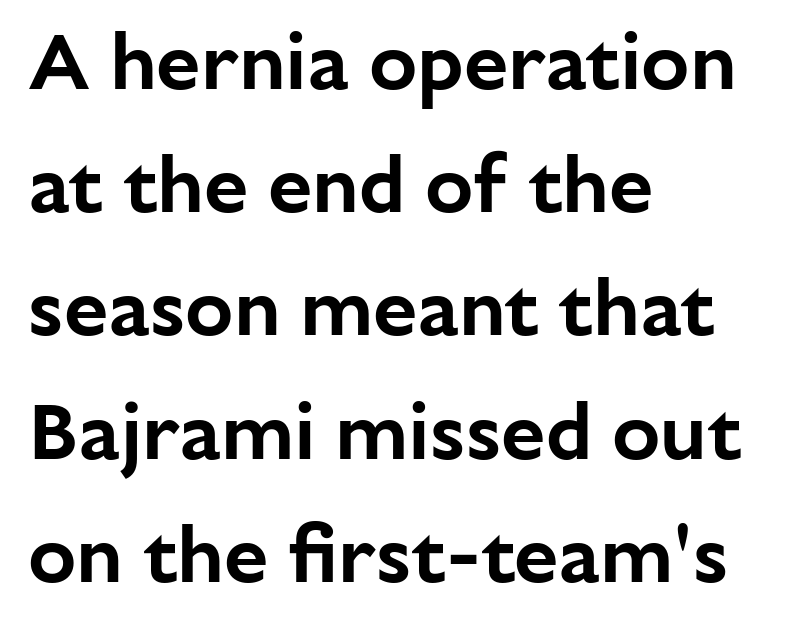
The image shows 80 px sans-serif type, upright; set left-aligned, normal line spacing (1.54x), normal letter spacing, not underlined; low stroke contrast and a medium x-height.
